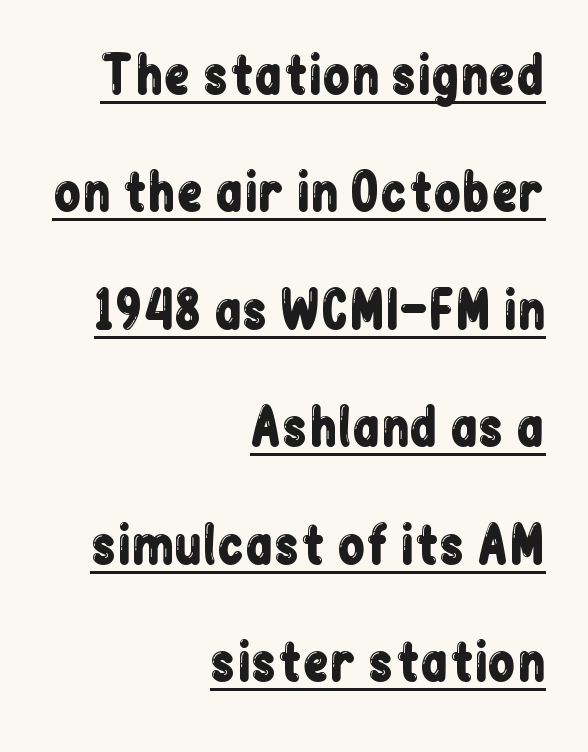
{"serif": "no", "italic": "no", "width": "condensed", "stroke_contrast": "low", "x_height": "medium", "monospaced": "no", "underline": "yes", "align": "right", "line_spacing": "loose", "line_spacing_ratio": 2.35, "letter_spacing": "normal", "letter_spacing_em": 0.0, "glyph_px": 50}
